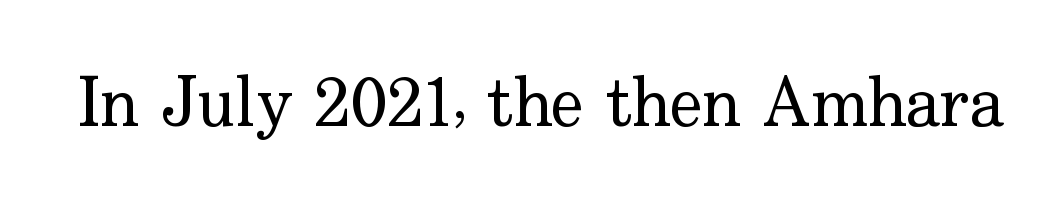
The font is comparable to plain body text, perhaps lighter. Tracking here is standard; glyphs follow each other at the usual distance. The area under the type is left untouched. The type sits square on the baseline with zero lean.
